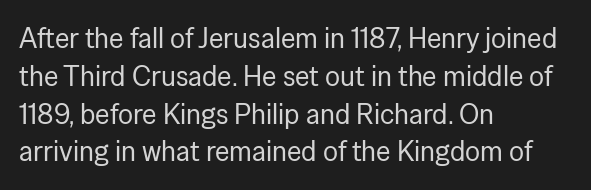
The image shows 28 px regular-weight sans-serif type, upright; set left-aligned, normal line spacing (1.35x), normal letter spacing, not underlined; low stroke contrast and a medium x-height.
